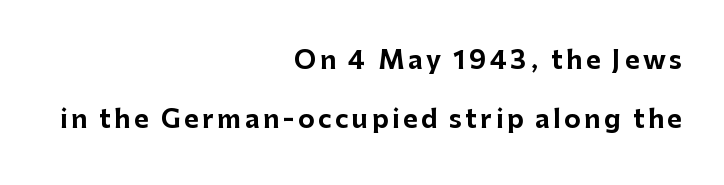
Q: Is the text bold? A: Yes.
Q: Is the text italic (slanted)? A: No, it is upright.
Q: Is the text underlined? A: No.
Q: How is the paragraph aligned? A: Right-aligned.
Q: Is the spacing between lines tight, normal or loose? A: Loose.
